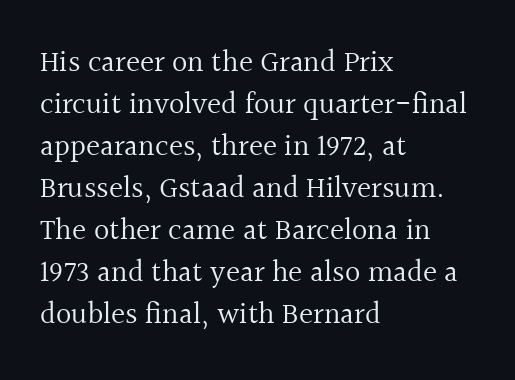
The image shows 30 px regular-weight serif type, upright; set left-aligned, normal line spacing (1.4x), normal letter spacing, not underlined; a medium x-height.
